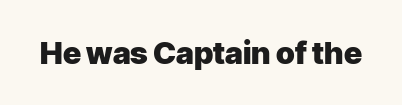
{"serif": "no", "italic": "no", "bold": "yes", "weight": "heavy", "width": "normal", "stroke_contrast": "low", "x_height": "medium", "monospaced": "no", "underline": "no", "letter_spacing": "normal", "letter_spacing_em": 0.0, "glyph_px": 31}
